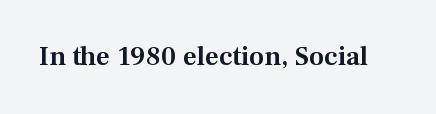
The image shows 27 px text type, upright; set normal letter spacing, not underlined.
